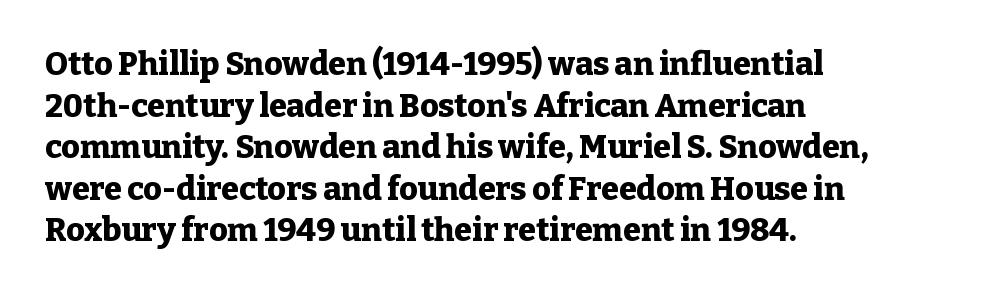
Q: Is the text bold? A: Yes.
Q: Is the text italic (slanted)? A: No, it is upright.
Q: Is the typeface a serif or a sans-serif typeface? A: Serif.
Q: Is the text underlined? A: No.
Q: How is the paragraph aligned? A: Left-aligned.
Q: Is the spacing between letters normal or unusually wide? A: Normal.
Q: Is the spacing between lines tight, normal or loose? A: Normal.
Q: Width (condensed, normal, or wide)? A: Normal.
Q: Stroke contrast? A: Low.
Q: x-height? A: Medium.
Q: Monospaced? A: No.
